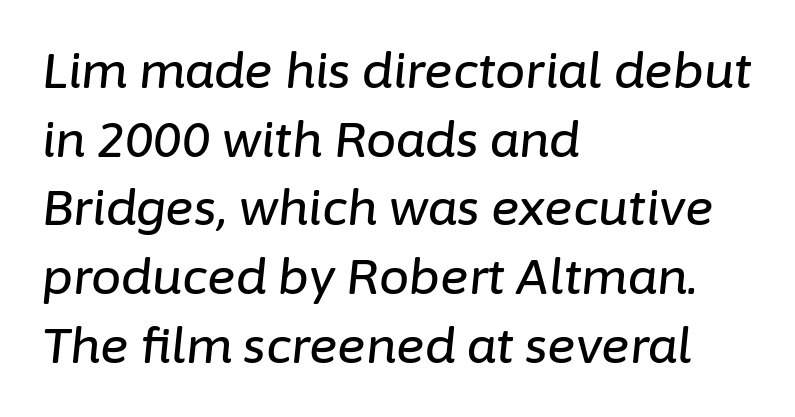
Q: Is the text italic (slanted)? A: Yes, it leans right by about 6 degrees.
Q: Is the text underlined? A: No.
Q: How is the paragraph aligned? A: Left-aligned.
Q: Is the spacing between letters normal or unusually wide? A: Normal.
Q: Is the spacing between lines tight, normal or loose? A: Normal.
Q: Width (condensed, normal, or wide)? A: Normal.
Q: Stroke contrast? A: Low.
Q: x-height? A: Medium.
Q: Monospaced? A: No.
